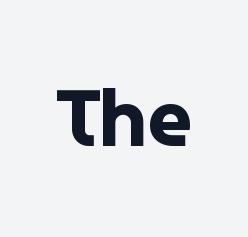
{"serif": "no", "italic": "no", "bold": "yes", "weight": "bold", "width": "normal", "stroke_contrast": "low", "x_height": "medium", "monospaced": "no", "underline": "no", "letter_spacing": "normal", "letter_spacing_em": 0.0, "glyph_px": 79}
